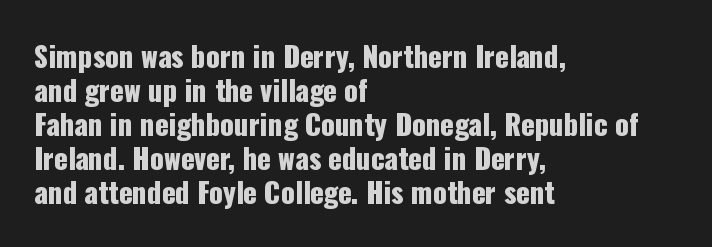
The image shows 28 px condensed sans-serif type, upright; set left-aligned, line spacing 1.21x, normal letter spacing, not underlined; low stroke contrast and a medium x-height.
